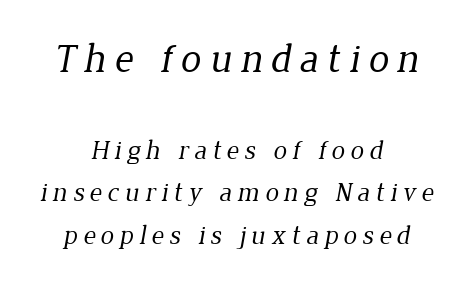
Inter-character spacing is expanded well beyond the font's built-in metrics. These two chunks differ in scale, with the top chunk taking the larger measure. Regular leading. Stroke mass is kept to a normal reading level or below. Examine the stroke ends and you'll spot serifs. Each row of text sits above clean, open space.
